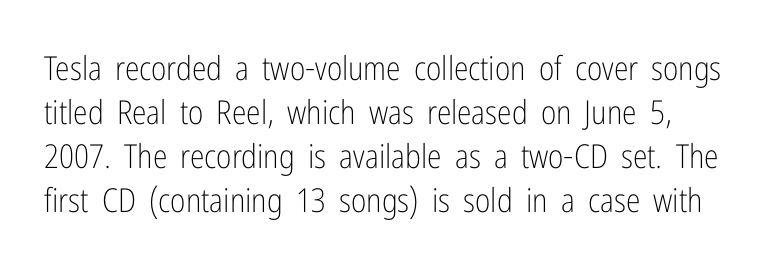
{"serif": "no", "italic": "no", "bold": "no", "weight": "light", "width": "condensed", "stroke_contrast": "low", "x_height": "medium", "monospaced": "no", "underline": "no", "line_spacing": "normal", "line_spacing_ratio": 1.33, "letter_spacing": "normal", "letter_spacing_em": 0.0, "glyph_px": 33}
